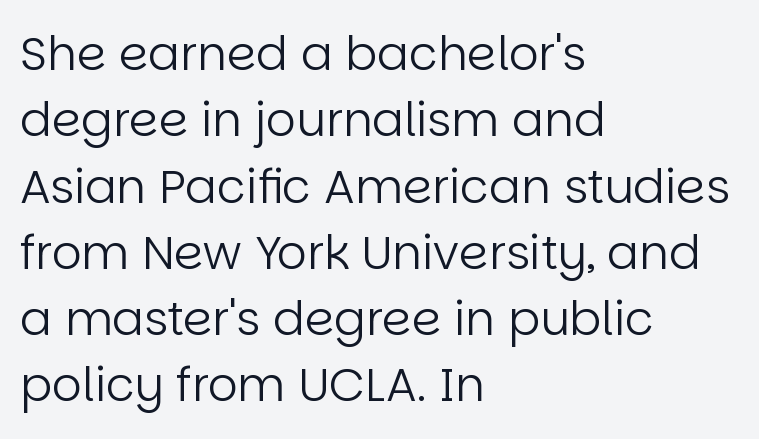
Q: Is the text bold? A: No.
Q: Is the text italic (slanted)? A: No, it is upright.
Q: Is the typeface a serif or a sans-serif typeface? A: Sans-serif.
Q: Is the text underlined? A: No.
Q: How is the paragraph aligned? A: Left-aligned.
Q: Is the spacing between letters normal or unusually wide? A: Normal.
Q: Is the spacing between lines tight, normal or loose? A: Normal.
Q: Width (condensed, normal, or wide)? A: Normal.
Q: Stroke contrast? A: Low.
Q: x-height? A: Large.
Q: Monospaced? A: No.
